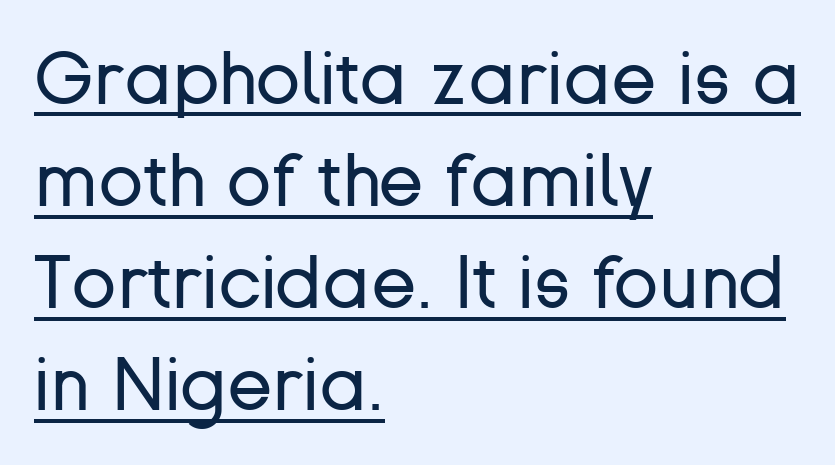
The image shows 74 px regular-weight sans-serif type, upright; set left-aligned, normal line spacing (1.38x), normal letter spacing, underlined; low stroke contrast and a medium x-height.
